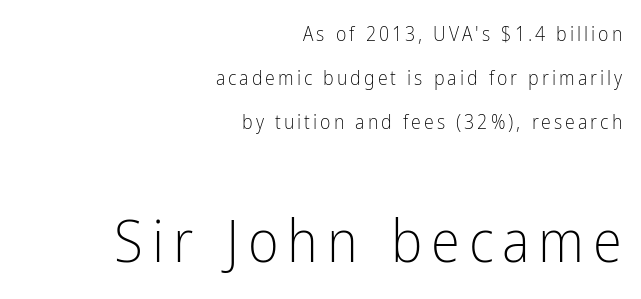
{"serif": "no", "italic": "no", "bold": "no", "weight": "light", "width": "condensed", "stroke_contrast": "low", "x_height": "medium", "monospaced": "no", "underline": "no", "align": "right", "line_spacing": "loose", "line_spacing_ratio": 2.19, "larger_block": "second", "size_ratio": 2.95, "glyph_px": 59}
